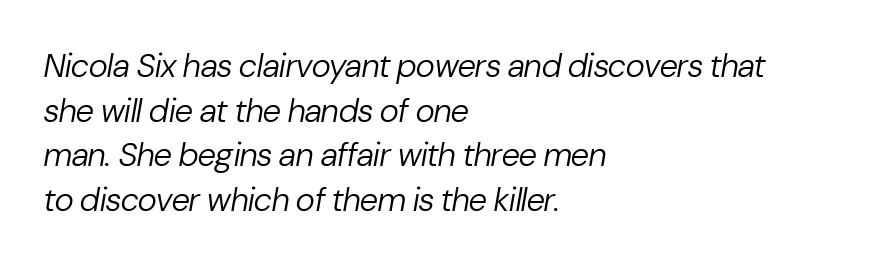
Q: Is the text bold? A: No.
Q: Is the text italic (slanted)? A: Yes, it leans right by about 10 degrees.
Q: Is the text underlined? A: No.
Q: How is the paragraph aligned? A: Left-aligned.
Q: Is the spacing between letters normal or unusually wide? A: Normal.
Q: Is the spacing between lines tight, normal or loose? A: Normal.
Q: Width (condensed, normal, or wide)? A: Normal.
Q: Stroke contrast? A: Low.
Q: x-height? A: Medium.
Q: Monospaced? A: No.
